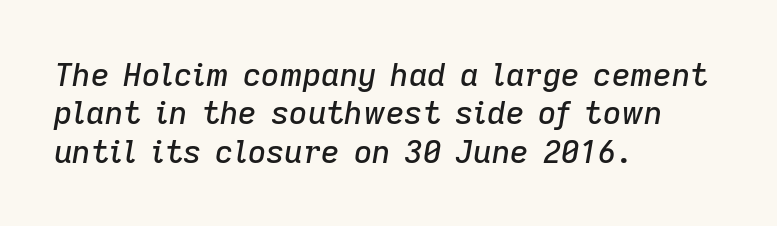
Q: Is the text italic (slanted)? A: Yes, it leans right by about 9 degrees.
Q: Is the text underlined? A: No.
Q: How is the paragraph aligned? A: Left-aligned.
Q: Is the spacing between letters normal or unusually wide? A: Normal.
Q: Width (condensed, normal, or wide)? A: Normal.
Q: Stroke contrast? A: Low.
Q: x-height? A: Medium.
Q: Monospaced? A: No.
